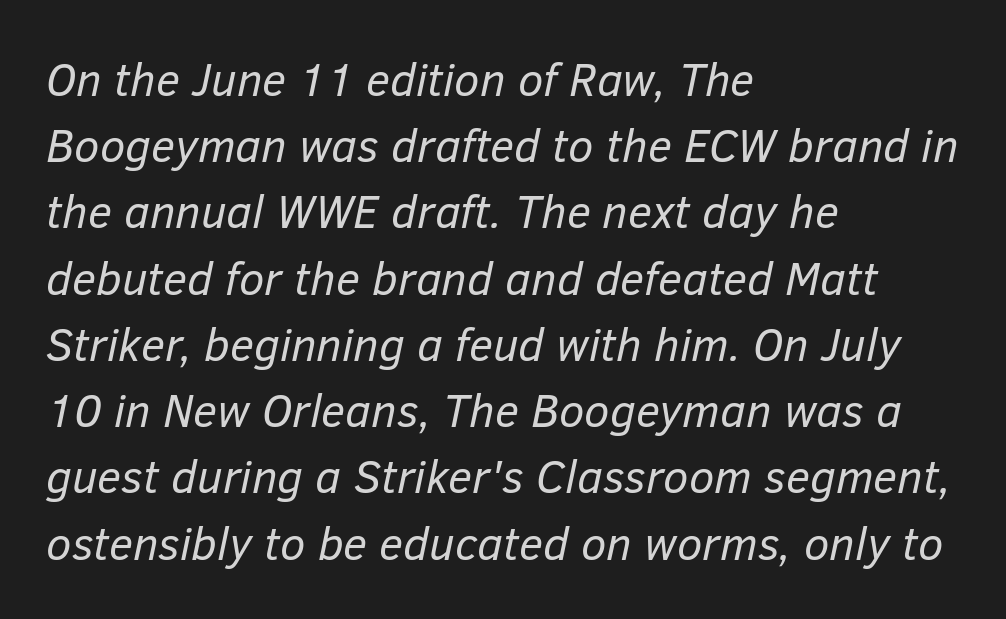
{"italic": "yes", "lean": "right", "slant_degrees": 12, "bold": "no", "weight": "regular", "width": "normal", "stroke_contrast": "low", "x_height": "medium", "monospaced": "no", "underline": "no", "align": "left", "line_spacing": "normal", "line_spacing_ratio": 1.44, "letter_spacing": "normal", "letter_spacing_em": 0.0, "glyph_px": 46}
